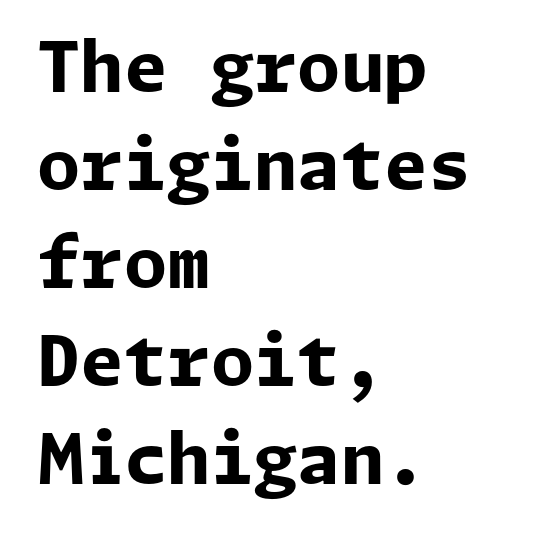
Q: Is the text bold? A: Yes.
Q: Is the text italic (slanted)? A: No, it is upright.
Q: Is the typeface a serif or a sans-serif typeface? A: Sans-serif.
Q: Is the text underlined? A: No.
Q: How is the paragraph aligned? A: Left-aligned.
Q: Is the spacing between letters normal or unusually wide? A: Normal.
Q: Is the spacing between lines tight, normal or loose? A: Normal.
Q: Width (condensed, normal, or wide)? A: Normal.
Q: Stroke contrast? A: Low.
Q: x-height? A: Medium.
